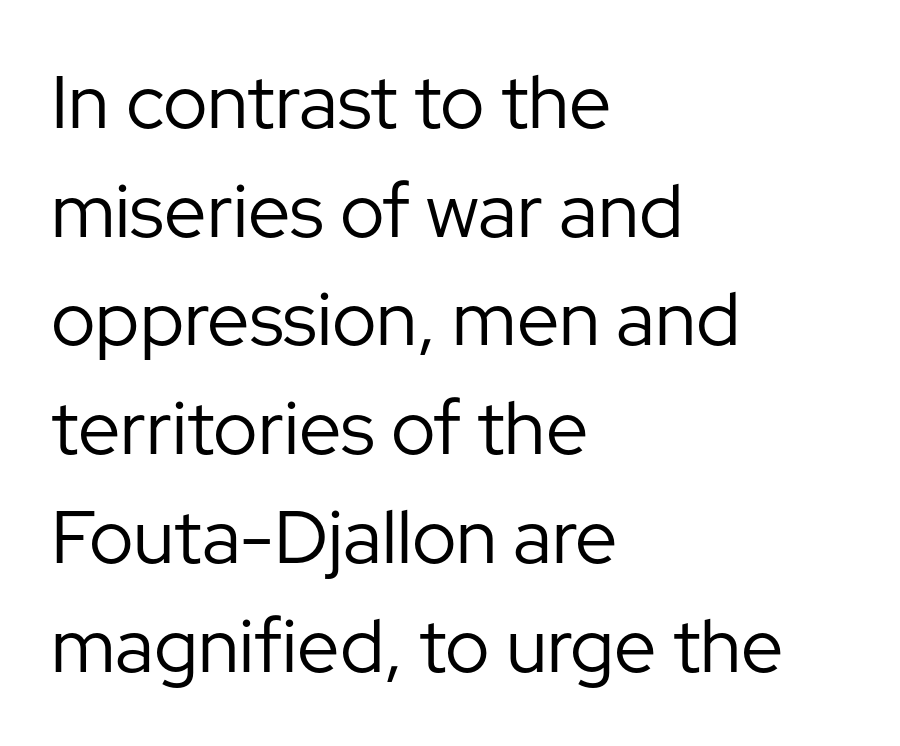
Q: Is the text bold? A: No.
Q: Is the text italic (slanted)? A: No, it is upright.
Q: Is the typeface a serif or a sans-serif typeface? A: Sans-serif.
Q: Is the text underlined? A: No.
Q: How is the paragraph aligned? A: Left-aligned.
Q: Is the spacing between letters normal or unusually wide? A: Normal.
Q: Is the spacing between lines tight, normal or loose? A: Normal.
Q: Width (condensed, normal, or wide)? A: Normal.
Q: Stroke contrast? A: Low.
Q: x-height? A: Medium.
Q: Monospaced? A: No.
